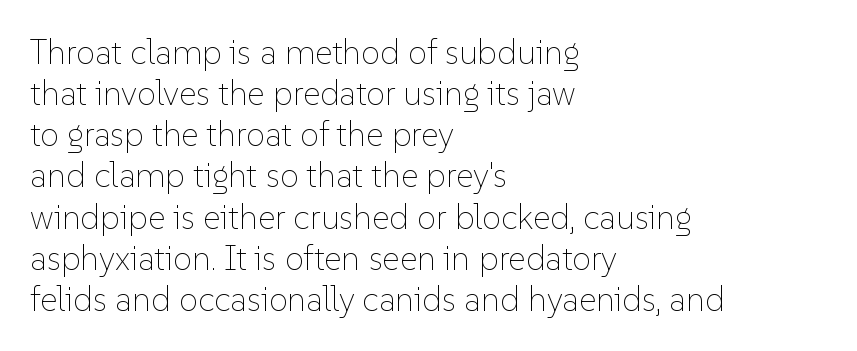
{"italic": "no", "bold": "no", "weight": "thin", "width": "normal", "stroke_contrast": "low", "x_height": "medium", "monospaced": "no", "underline": "no", "align": "left", "line_spacing_ratio": 1.21, "letter_spacing": "normal", "letter_spacing_em": 0.0, "glyph_px": 34}
